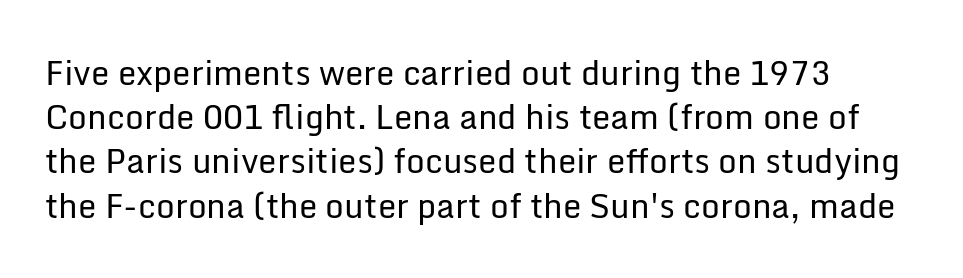
The image shows 33 px regular-weight sans-serif type, upright; set left-aligned, normal line spacing (1.34x), normal letter spacing, not underlined; low stroke contrast and a medium x-height.
